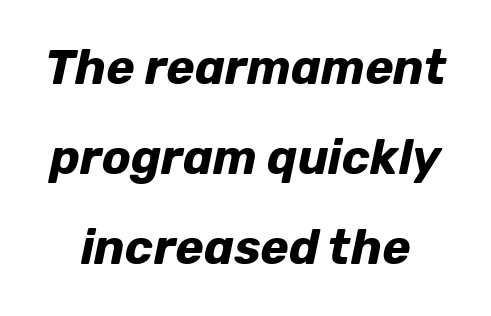
Q: Is the text bold? A: Yes.
Q: Is the text italic (slanted)? A: Yes, it leans right by about 12 degrees.
Q: Is the text underlined? A: No.
Q: Is the spacing between letters normal or unusually wide? A: Normal.
Q: Width (condensed, normal, or wide)? A: Normal.
Q: Stroke contrast? A: Low.
Q: x-height? A: Medium.
Q: Monospaced? A: No.
